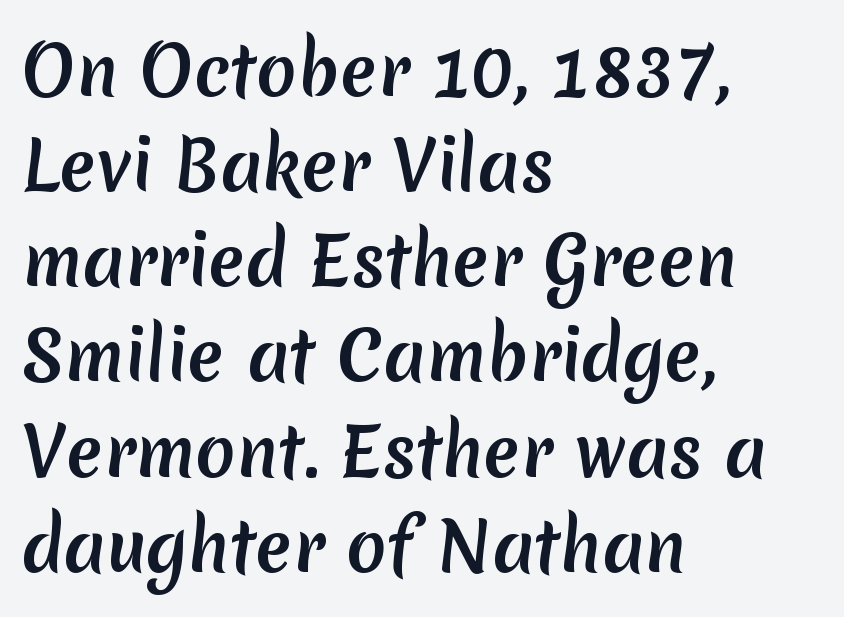
Q: Is the typeface a serif or a sans-serif typeface? A: Sans-serif.
Q: Is the text underlined? A: No.
Q: How is the paragraph aligned? A: Left-aligned.
Q: Is the spacing between letters normal or unusually wide? A: Normal.
Q: Is the spacing between lines tight, normal or loose? A: Normal.
Q: Width (condensed, normal, or wide)? A: Normal.
Q: Stroke contrast? A: Medium.
Q: x-height? A: Medium.
Q: Monospaced? A: No.
